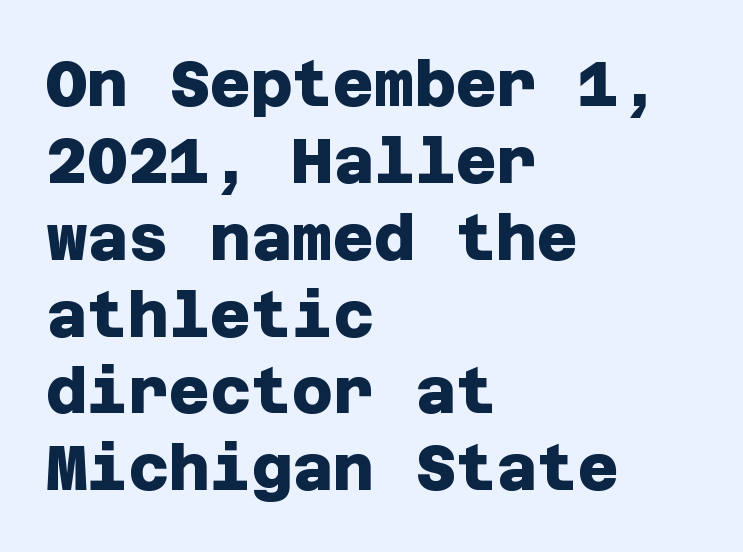
Type style note: lacks serifs. The baseline area is clear. Pretty heavy lettering here — definitely bold. Words appear dense and cohesive because spacing is normal. Where is the straight margin? On the left.
